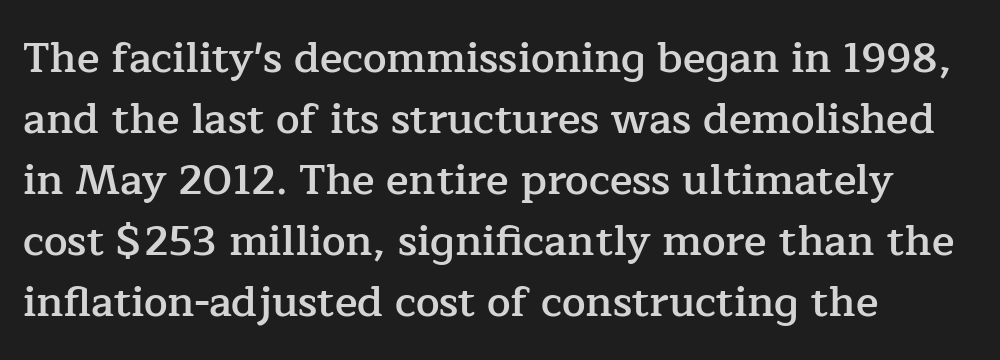
The image shows 42 px semibold serif type, upright; set left-aligned, normal line spacing (1.45x), normal letter spacing, not underlined; low stroke contrast and a medium x-height.
